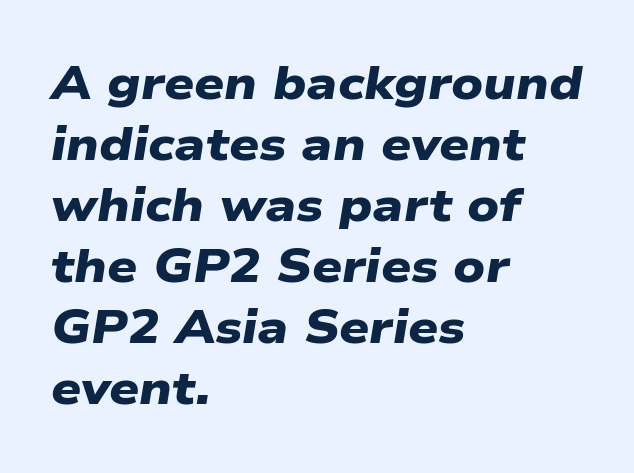
{"serif": "no", "bold": "yes", "weight": "heavy", "width": "wide", "stroke_contrast": "low", "x_height": "medium", "monospaced": "no", "underline": "no", "align": "left", "line_spacing": "normal", "line_spacing_ratio": 1.3, "letter_spacing": "normal", "letter_spacing_em": 0.0, "glyph_px": 47}
